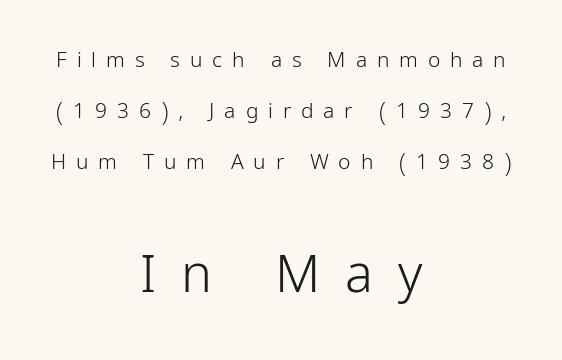
{"serif": "no", "italic": "no", "bold": "no", "weight": "light", "width": "condensed", "stroke_contrast": "low", "x_height": "medium", "monospaced": "no", "underline": "no", "align": "center", "line_spacing": "loose", "line_spacing_ratio": 2.44, "letter_spacing": "wide", "letter_spacing_em": 0.47, "larger_block": "second", "size_ratio": 2.48, "glyph_px": 52}
